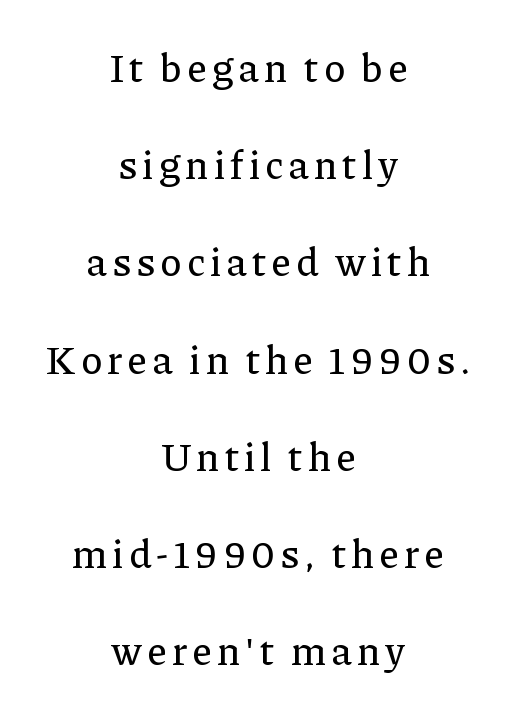
{"serif": "yes", "italic": "no", "width": "normal", "stroke_contrast": "low", "x_height": "medium", "monospaced": "no", "underline": "no", "align": "center", "line_spacing": "loose", "line_spacing_ratio": 2.43, "glyph_px": 40}
